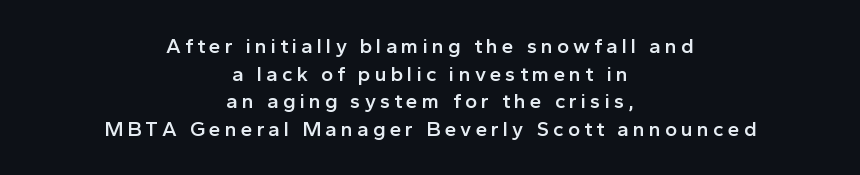
{"italic": "no", "bold": "semi", "underline": "no", "align": "center", "line_spacing": "normal", "line_spacing_ratio": 1.31, "glyph_px": 21}
